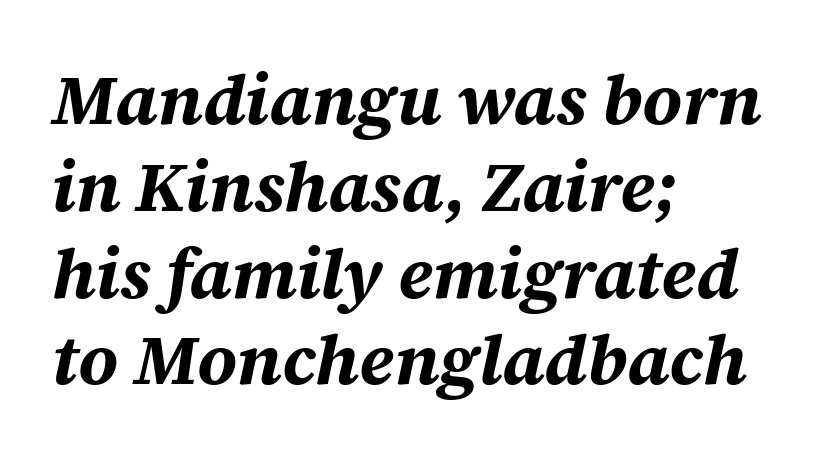
{"italic": "yes", "lean": "right", "slant_degrees": 12, "bold": "yes", "weight": "bold", "width": "normal", "stroke_contrast": "medium", "x_height": "large", "monospaced": "no", "underline": "no", "align": "left", "line_spacing_ratio": 1.24, "letter_spacing": "normal", "letter_spacing_em": 0.0, "glyph_px": 70}
